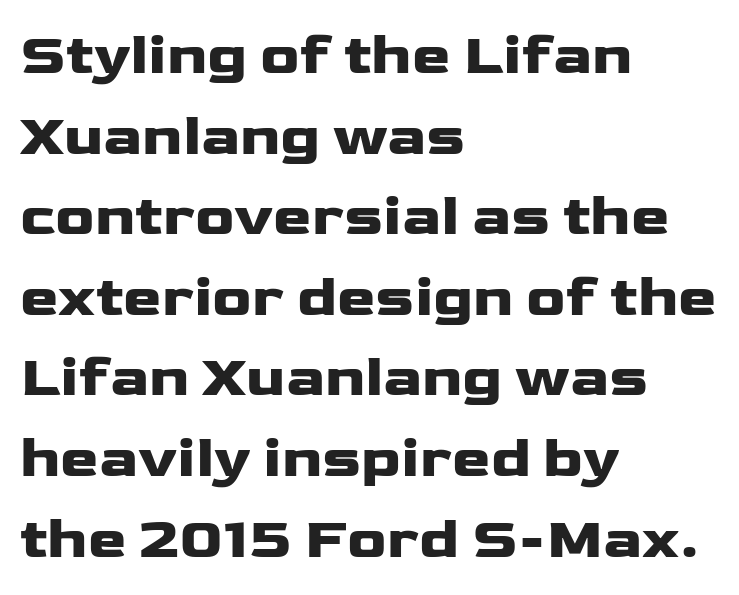
Q: Is the text bold? A: Yes.
Q: Is the text italic (slanted)? A: No, it is upright.
Q: Is the typeface a serif or a sans-serif typeface? A: Sans-serif.
Q: Is the text underlined? A: No.
Q: How is the paragraph aligned? A: Left-aligned.
Q: Is the spacing between letters normal or unusually wide? A: Normal.
Q: Is the spacing between lines tight, normal or loose? A: Normal.
Q: Width (condensed, normal, or wide)? A: Wide.
Q: Stroke contrast? A: Low.
Q: x-height? A: Medium.
Q: Monospaced? A: No.
